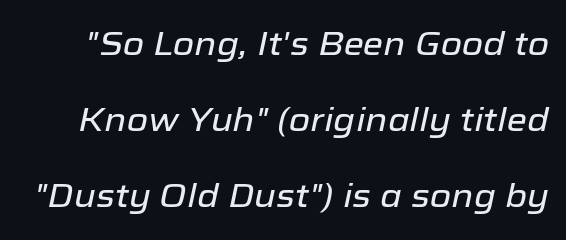
Q: Is the text italic (slanted)? A: Yes, it leans right by about 12 degrees.
Q: Is the text underlined? A: No.
Q: Is the spacing between letters normal or unusually wide? A: Normal.
Q: Is the spacing between lines tight, normal or loose? A: Loose.
Q: Width (condensed, normal, or wide)? A: Normal.
Q: Stroke contrast? A: Low.
Q: x-height? A: Medium.
Q: Monospaced? A: No.
